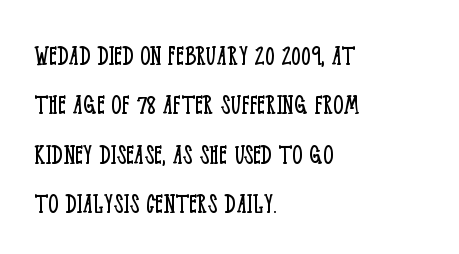
Q: Is the text bold? A: No.
Q: Is the text italic (slanted)? A: No, it is upright.
Q: Is the typeface a serif or a sans-serif typeface? A: Serif.
Q: Is the text underlined? A: No.
Q: How is the paragraph aligned? A: Left-aligned.
Q: Is the spacing between letters normal or unusually wide? A: Normal.
Q: Is the spacing between lines tight, normal or loose? A: Normal.
Q: Width (condensed, normal, or wide)? A: Condensed.
Q: Stroke contrast? A: Low.
Q: x-height? A: Large.
Q: Monospaced? A: No.
